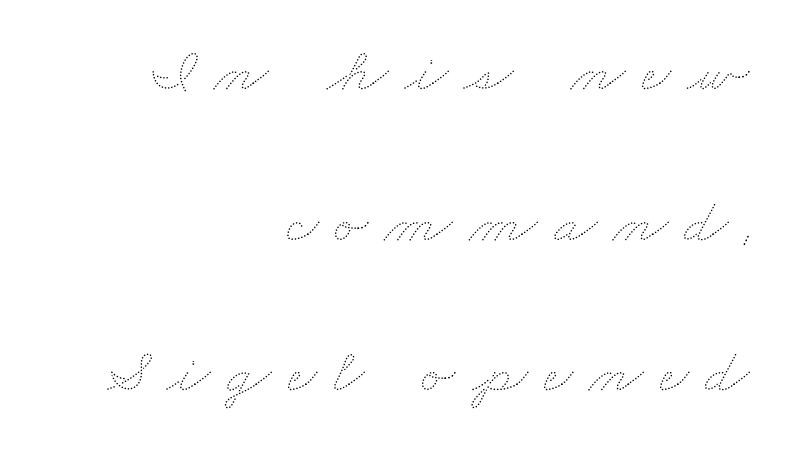
The words here are not underlined. Each letter keeps its own natural width here, so spacing adapts to shape. The paragraph has a hard right edge and a soft left edge. Honestly, the letter spacing is so wide it's the main thing you notice.
